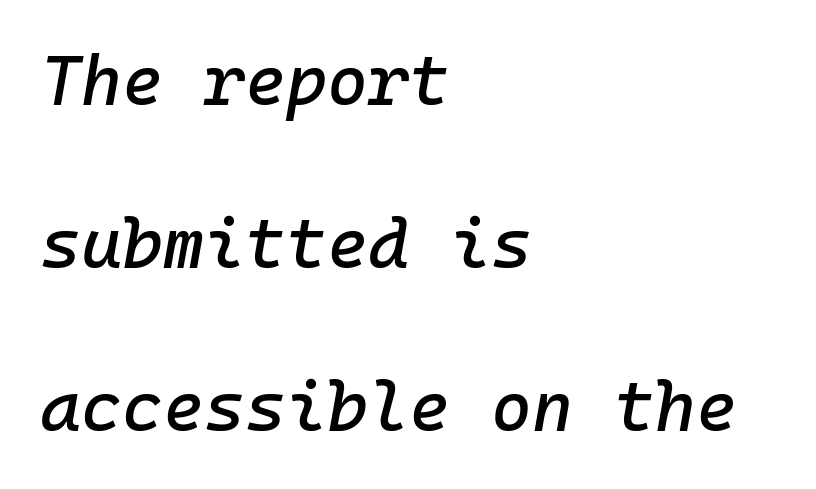
{"italic": "yes", "lean": "right", "slant_degrees": 10, "width": "normal", "stroke_contrast": "low", "x_height": "medium", "monospaced": "yes", "underline": "no", "align": "left", "line_spacing": "loose", "line_spacing_ratio": 2.33, "letter_spacing": "normal", "letter_spacing_em": 0.0, "glyph_px": 70}
